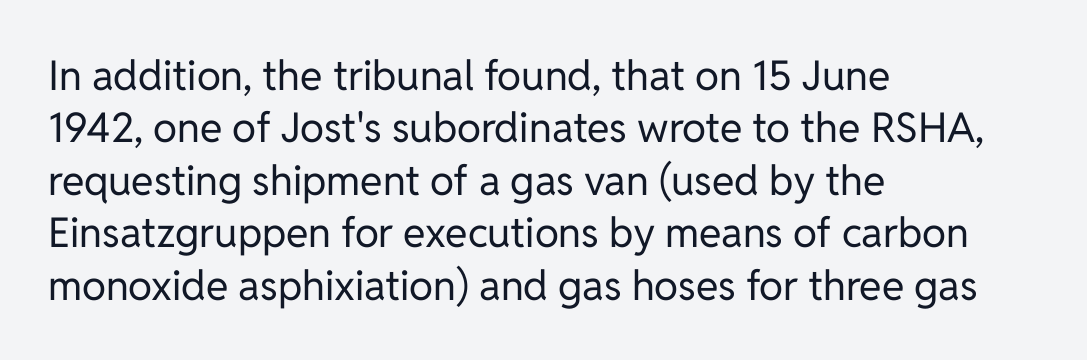
{"serif": "no", "italic": "no", "bold": "no", "weight": "regular", "width": "normal", "stroke_contrast": "low", "x_height": "medium", "monospaced": "no", "underline": "no", "align": "left", "line_spacing": "normal", "line_spacing_ratio": 1.28, "letter_spacing": "normal", "letter_spacing_em": 0.0, "glyph_px": 41}
